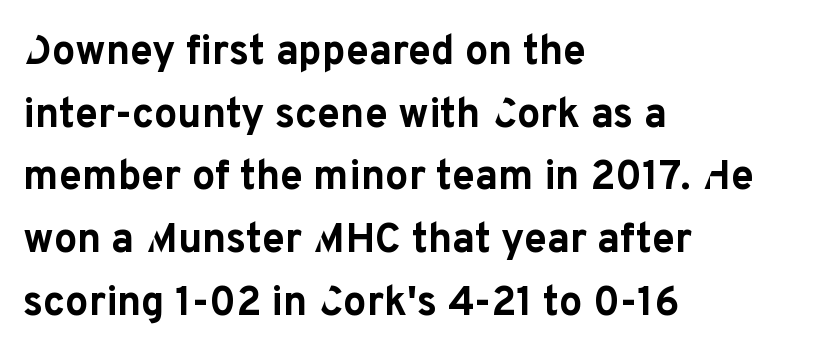
The image shows 41 px bold sans-serif type, upright; set left-aligned, normal line spacing (1.53x), normal letter spacing, not underlined; low stroke contrast and a medium x-height.
